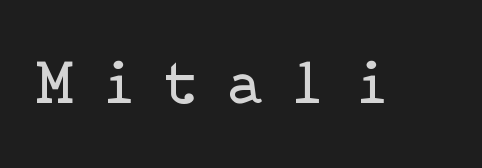
The image shows 63 px regular-weight serif type, upright; set unusually wide letter spacing (+0.45 em), not underlined; low stroke contrast and a medium x-height.
